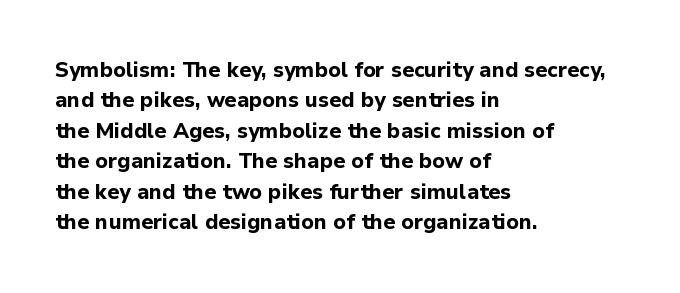
Q: Is the text bold? A: Yes.
Q: Is the text italic (slanted)? A: No, it is upright.
Q: Is the text underlined? A: No.
Q: How is the paragraph aligned? A: Left-aligned.
Q: Is the spacing between letters normal or unusually wide? A: Normal.
Q: Is the spacing between lines tight, normal or loose? A: Normal.
